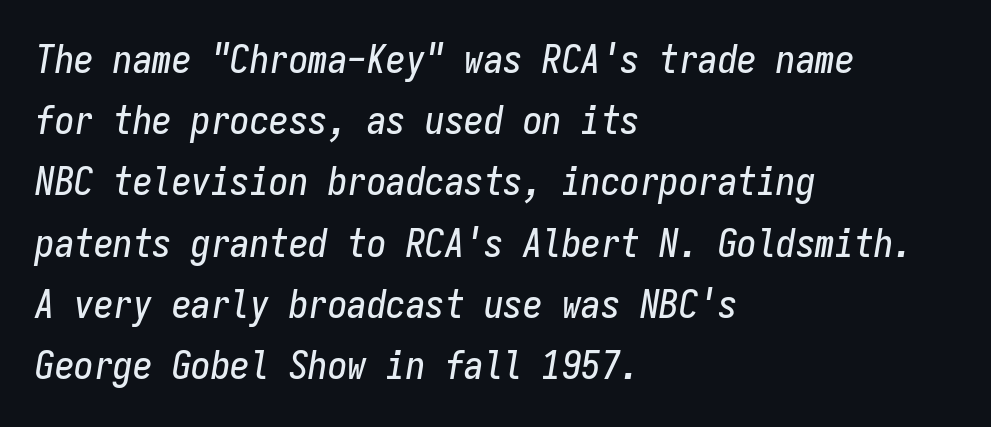
{"italic": "yes", "lean": "right", "slant_degrees": 9, "width": "condensed", "stroke_contrast": "low", "x_height": "medium", "monospaced": "yes", "underline": "no", "align": "left", "line_spacing": "normal", "line_spacing_ratio": 1.57, "letter_spacing": "normal", "letter_spacing_em": 0.0, "glyph_px": 39}
